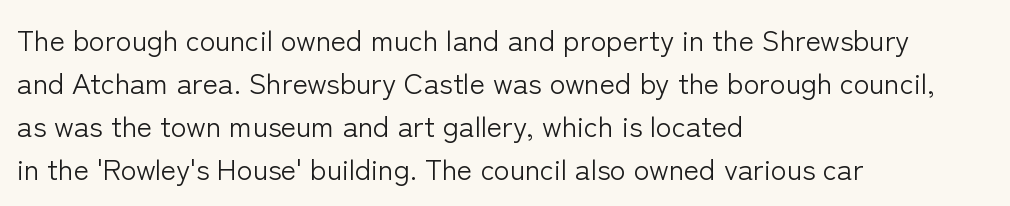
Observe the absence of serifs on each vertical stroke in this sample. Posture: straight, roman, zero tilt. Short and long lines alike share a common starting point at left. Letter spacing: default.
